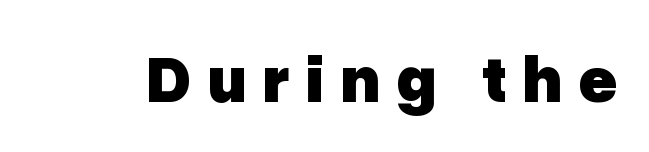
Q: Is the text bold? A: Yes.
Q: Is the text italic (slanted)? A: No, it is upright.
Q: Is the typeface a serif or a sans-serif typeface? A: Sans-serif.
Q: Is the text underlined? A: No.
Q: Is the spacing between letters normal or unusually wide? A: Unusually wide.
Q: Width (condensed, normal, or wide)? A: Normal.
Q: Stroke contrast? A: Low.
Q: x-height? A: Medium.
Q: Monospaced? A: No.
